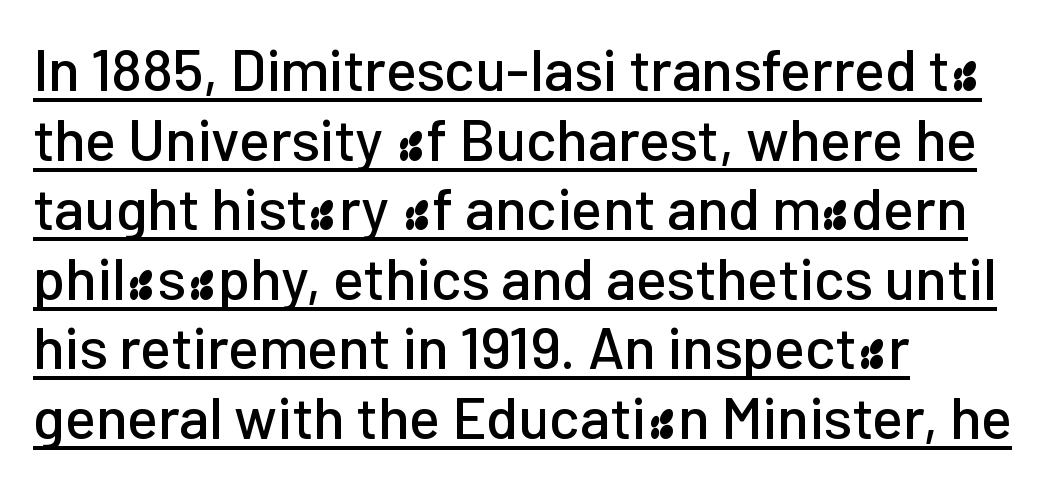
Q: Is the text italic (slanted)? A: No, it is upright.
Q: Is the typeface a serif or a sans-serif typeface? A: Sans-serif.
Q: Is the text underlined? A: Yes.
Q: How is the paragraph aligned? A: Left-aligned.
Q: Is the spacing between letters normal or unusually wide? A: Normal.
Q: Width (condensed, normal, or wide)? A: Normal.
Q: Stroke contrast? A: Low.
Q: x-height? A: Medium.
Q: Monospaced? A: No.
